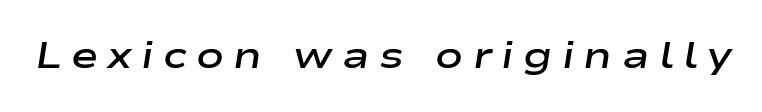
The image shows 37 px semibold, wide type, italic (leaning right); set unusually wide letter spacing (+0.25 em), not underlined; low stroke contrast and a medium x-height.
